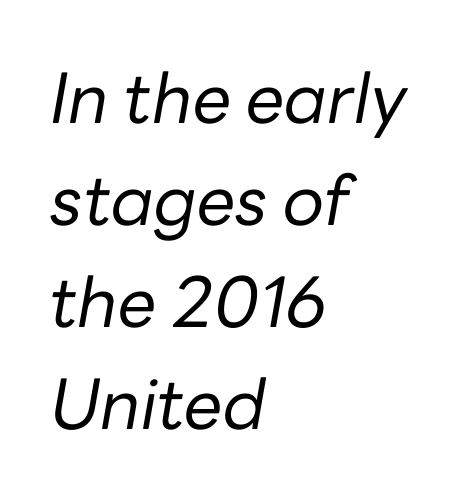
{"italic": "yes", "lean": "right", "slant_degrees": 10, "bold": "no", "weight": "regular", "width": "normal", "stroke_contrast": "low", "x_height": "medium", "monospaced": "no", "underline": "no", "align": "left", "line_spacing": "normal", "line_spacing_ratio": 1.48, "letter_spacing": "normal", "letter_spacing_em": 0.0, "glyph_px": 69}
